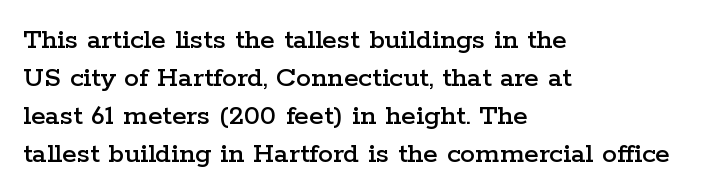
The image shows 30 px wide serif type, upright; set left-aligned, normal line spacing (1.27x), normal letter spacing, not underlined; low stroke contrast and a medium x-height.
